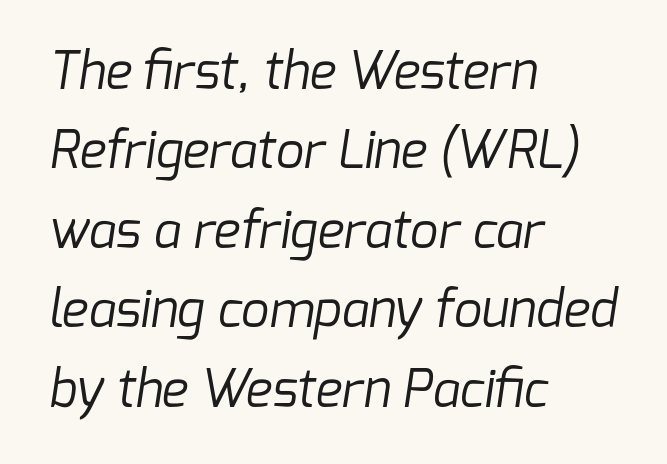
The image shows 50 px regular-weight sans-serif type; set left-aligned, normal line spacing (1.59x), normal letter spacing, not underlined; low stroke contrast and a medium x-height.
